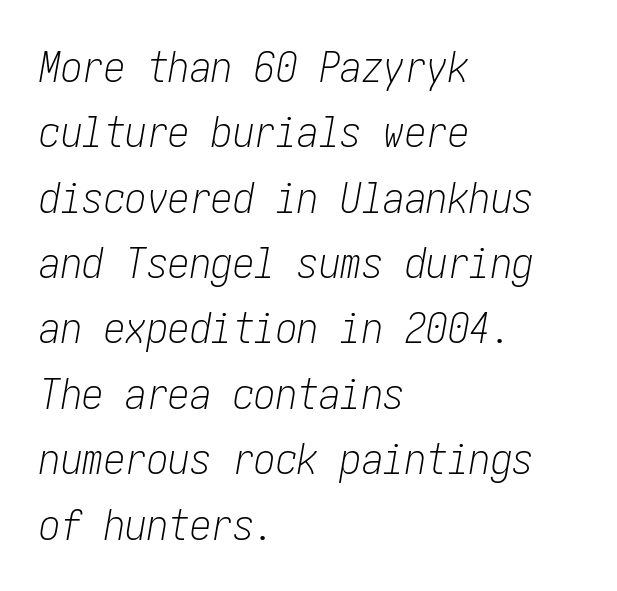
Q: Is the text bold? A: No.
Q: Is the text italic (slanted)? A: Yes, it leans right by about 10 degrees.
Q: Is the text underlined? A: No.
Q: How is the paragraph aligned? A: Left-aligned.
Q: Is the spacing between letters normal or unusually wide? A: Normal.
Q: Is the spacing between lines tight, normal or loose? A: Normal.
Q: Width (condensed, normal, or wide)? A: Condensed.
Q: Stroke contrast? A: Low.
Q: x-height? A: Medium.
